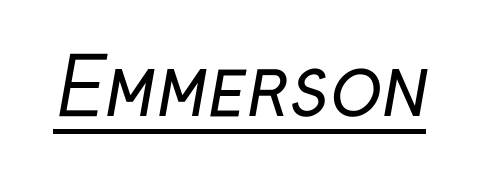
{"serif": "no", "bold": "no", "weight": "regular", "width": "condensed", "stroke_contrast": "low", "x_height": "medium", "monospaced": "no", "underline": "yes", "letter_spacing": "normal", "letter_spacing_em": 0.0, "glyph_px": 78}
